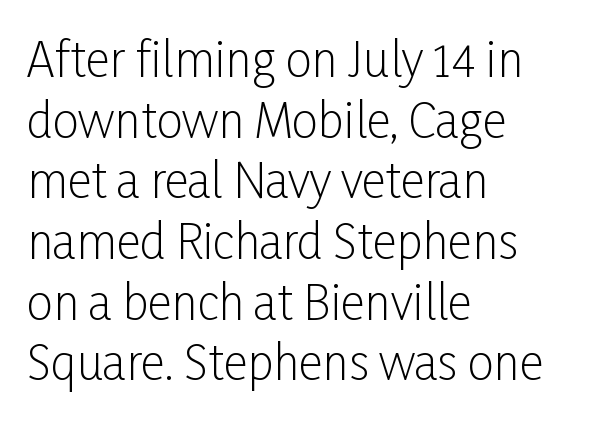
Glance below the letters and you will spot only blank space. Bold? No — there's no thickening of the strokes. Does the lettering tilt? It doesn't — this is upright. Serifs: no, the terminals of the letterforms are clean. A typesetter would call this zero additional tracking. The setting favours the left margin, as ordinary paragraphs usually do.
